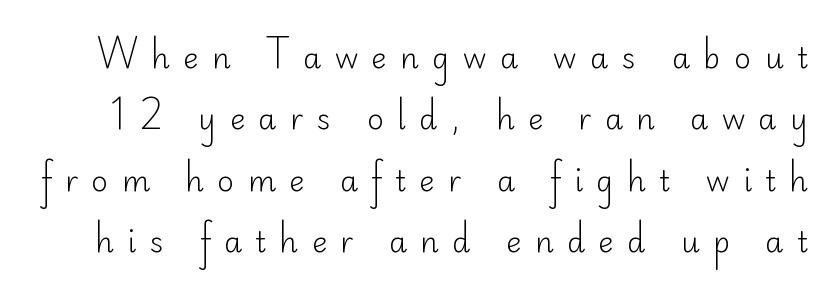
The image shows 29 px light sans-serif type, upright; set loose line spacing (2.12x), unusually wide letter spacing (+0.46 em), not underlined; low stroke contrast and a small x-height.
